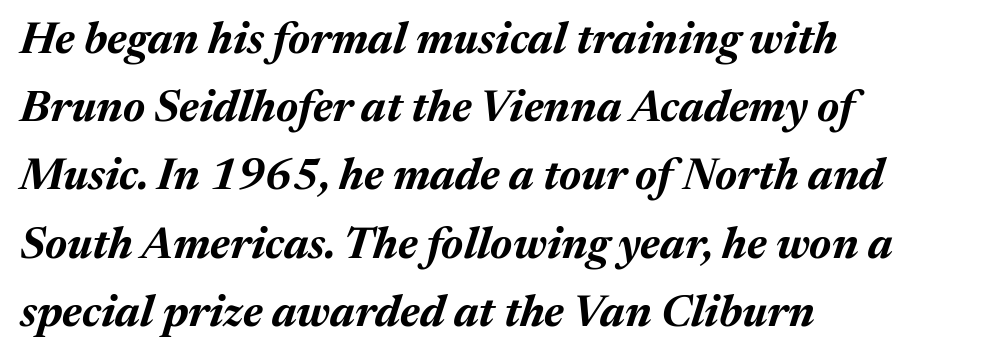
The image shows 44 px bold type, italic (leaning right); set left-aligned, normal line spacing (1.55x), normal letter spacing, not underlined; medium stroke contrast and a medium x-height.
